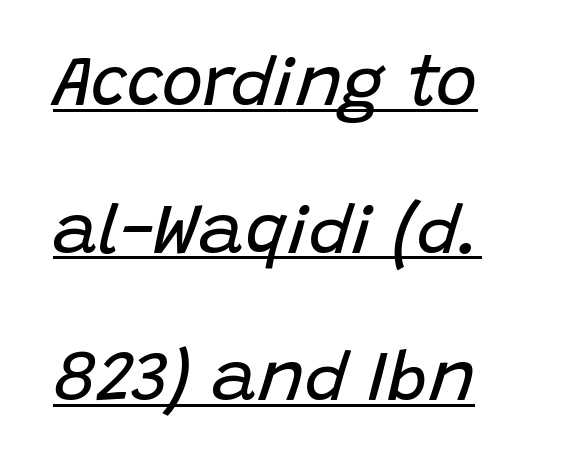
This rendering features underlined lettering. The line-height multiplier appears high, well above default. Is the type heavy? It reads as light-to-regular instead. The whole block is typeset with a tilt. Words appear dense and cohesive because spacing is normal.
